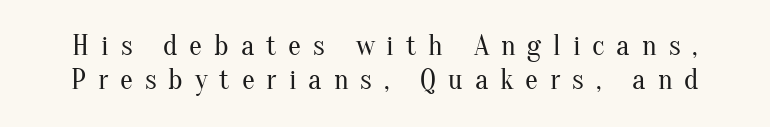
Q: Is the text bold? A: No.
Q: Is the text italic (slanted)? A: No, it is upright.
Q: Is the typeface a serif or a sans-serif typeface? A: Serif.
Q: Is the text underlined? A: No.
Q: Is the spacing between letters normal or unusually wide? A: Unusually wide.
Q: Width (condensed, normal, or wide)? A: Normal.
Q: Stroke contrast? A: Medium.
Q: x-height? A: Small.
Q: Monospaced? A: No.
